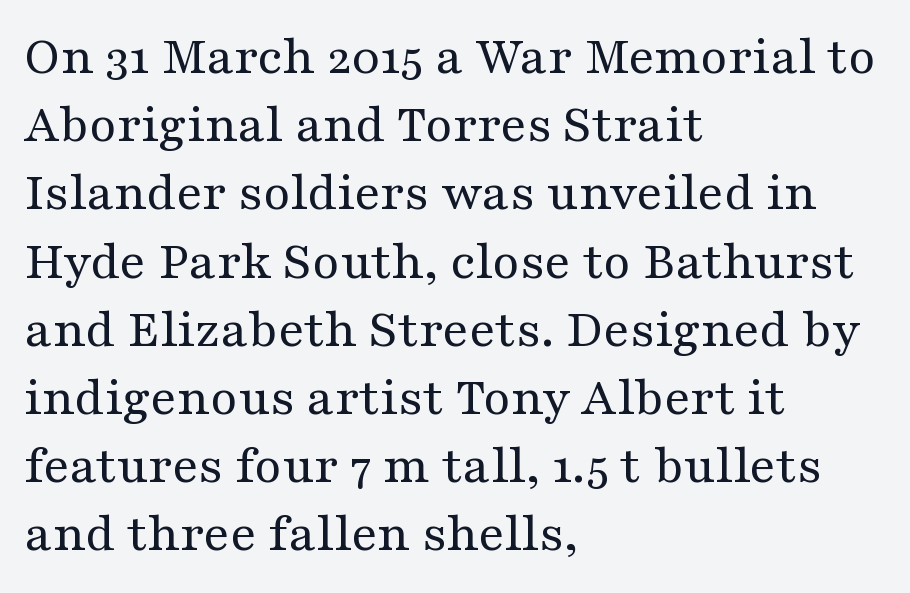
The image shows 55 px regular-weight, wide serif type, upright; set left-aligned, line spacing 1.24x, normal letter spacing, not underlined; medium stroke contrast and a medium x-height.
